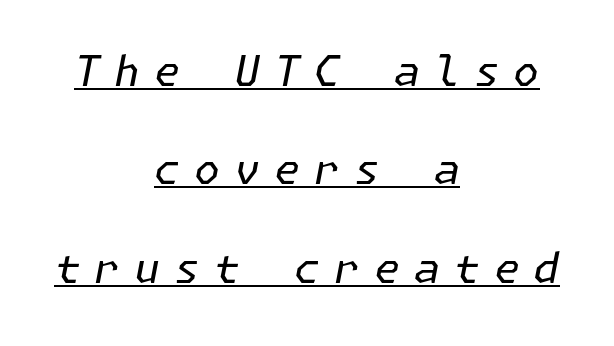
{"italic": "yes", "lean": "right", "slant_degrees": 11, "bold": "no", "weight": "regular", "width": "normal", "stroke_contrast": "low", "x_height": "medium", "underline": "yes", "align": "center", "line_spacing": "loose", "line_spacing_ratio": 2.34, "letter_spacing": "wide", "letter_spacing_em": 0.33, "glyph_px": 42}
